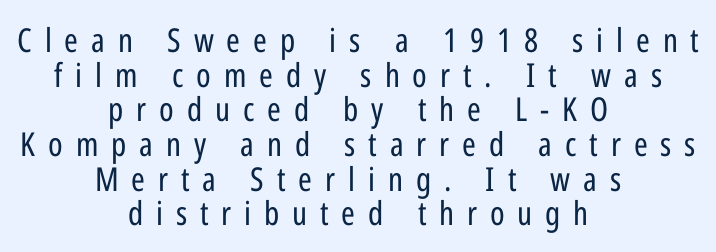
{"serif": "no", "italic": "no", "bold": "no", "weight": "regular", "width": "condensed", "stroke_contrast": "low", "x_height": "medium", "monospaced": "no", "underline": "no", "align": "center", "line_spacing": "tight", "line_spacing_ratio": 1.05, "letter_spacing": "wide", "letter_spacing_em": 0.39, "glyph_px": 33}
